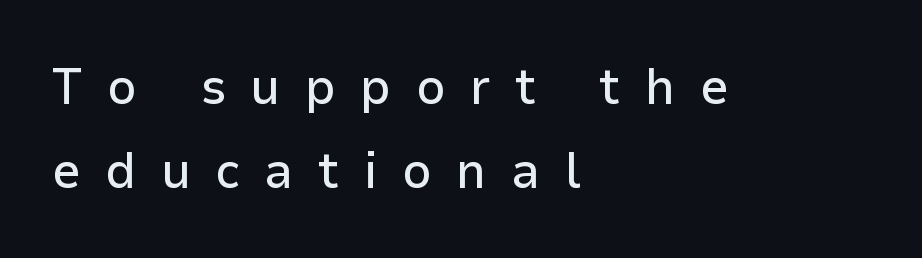
Q: Is the text italic (slanted)? A: No, it is upright.
Q: Is the typeface a serif or a sans-serif typeface? A: Sans-serif.
Q: Is the text underlined? A: No.
Q: How is the paragraph aligned? A: Left-aligned.
Q: Is the spacing between letters normal or unusually wide? A: Unusually wide.
Q: Is the spacing between lines tight, normal or loose? A: Normal.
Q: Width (condensed, normal, or wide)? A: Normal.
Q: Stroke contrast? A: Low.
Q: x-height? A: Medium.
Q: Monospaced? A: No.
